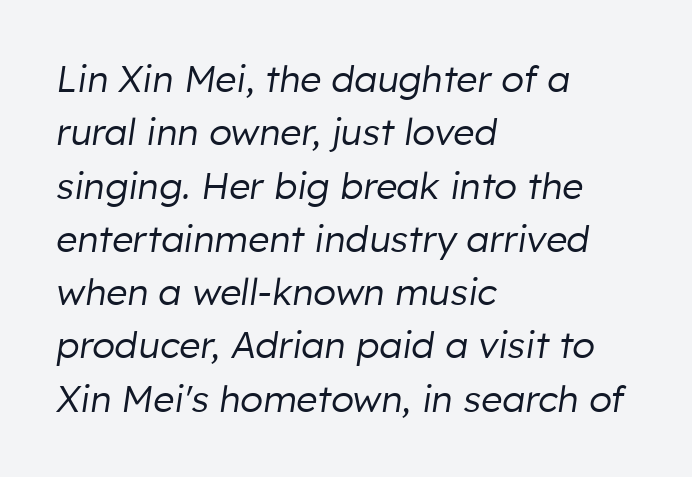
{"italic": "yes", "lean": "right", "slant_degrees": 8, "bold": "no", "weight": "regular", "width": "normal", "stroke_contrast": "low", "x_height": "medium", "monospaced": "no", "underline": "no", "align": "left", "line_spacing": "normal", "line_spacing_ratio": 1.44, "letter_spacing": "normal", "letter_spacing_em": 0.0, "glyph_px": 37}
